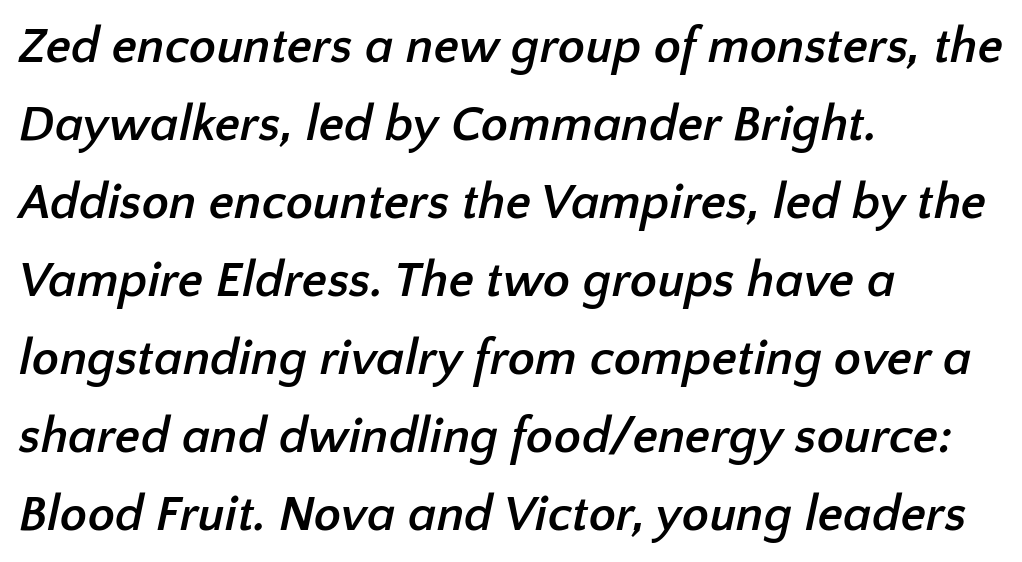
The image shows 50 px semibold sans-serif type; set left-aligned, normal line spacing (1.56x), normal letter spacing, not underlined; low stroke contrast and a medium x-height.
